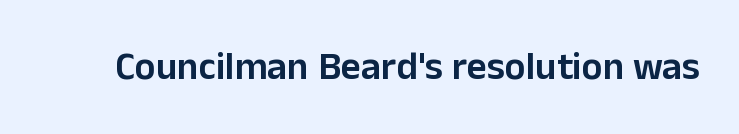
{"serif": "no", "italic": "no", "bold": "semi", "weight": "semibold", "width": "normal", "stroke_contrast": "low", "x_height": "medium", "monospaced": "no", "underline": "no", "letter_spacing": "normal", "letter_spacing_em": 0.0, "glyph_px": 39}
